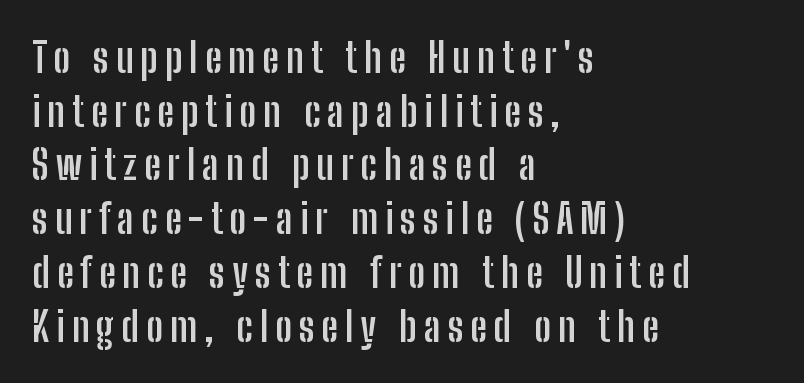
{"serif": "no", "italic": "no", "bold": "yes", "weight": "semibold", "width": "condensed", "stroke_contrast": "low", "x_height": "medium", "monospaced": "no", "underline": "no", "align": "left", "line_spacing": "normal", "line_spacing_ratio": 1.31, "glyph_px": 41}
